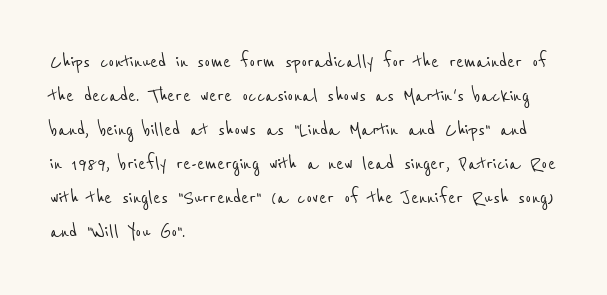
The image shows 23 px text type; set left-aligned, normal line spacing (1.48x), normal letter spacing, not underlined.
